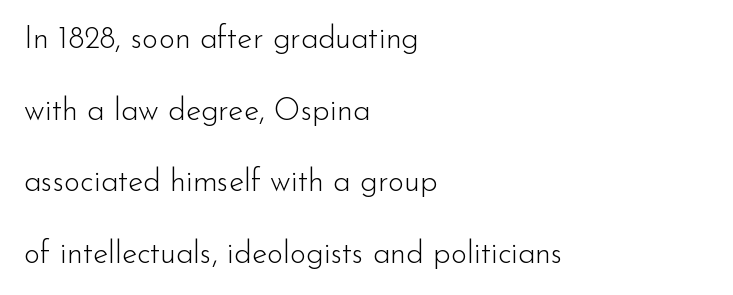
The image shows 31 px light sans-serif type, upright; set left-aligned, loose line spacing (2.31x), normal letter spacing, not underlined; low stroke contrast and a small x-height.
